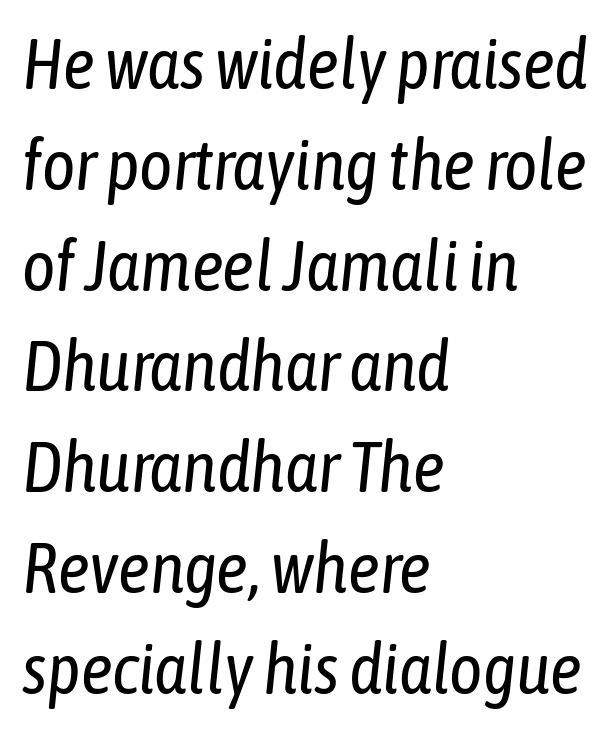
The image shows 71 px regular-weight, condensed type, italic (leaning right); set left-aligned, normal line spacing (1.42x), normal letter spacing, not underlined; low stroke contrast and a medium x-height.
